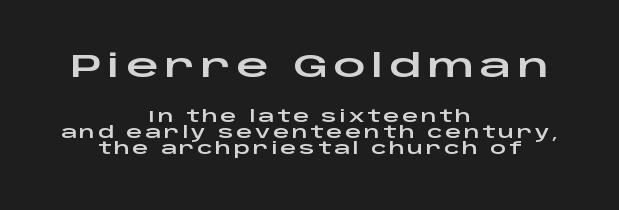
This sample uses an upright cut, with every glyph sitting square on the baseline. Decoration check: the copy has no underline. This sample uses a sans-serif face. Notice how descenders almost collide with the ascenders below — that's tight leading. Note the varied advance widths — an 'i' is clearly narrower than an 'm'.
